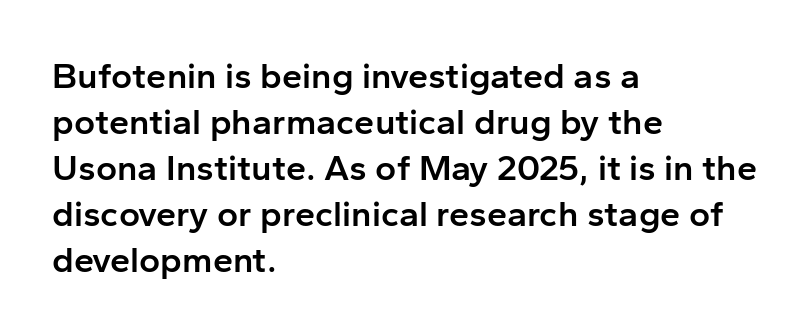
Q: Is the text bold? A: Semi-bold.
Q: Is the text italic (slanted)? A: No, it is upright.
Q: Is the typeface a serif or a sans-serif typeface? A: Sans-serif.
Q: Is the text underlined? A: No.
Q: How is the paragraph aligned? A: Left-aligned.
Q: Is the spacing between letters normal or unusually wide? A: Normal.
Q: Is the spacing between lines tight, normal or loose? A: Normal.
Q: Width (condensed, normal, or wide)? A: Normal.
Q: Stroke contrast? A: Low.
Q: x-height? A: Medium.
Q: Monospaced? A: No.
